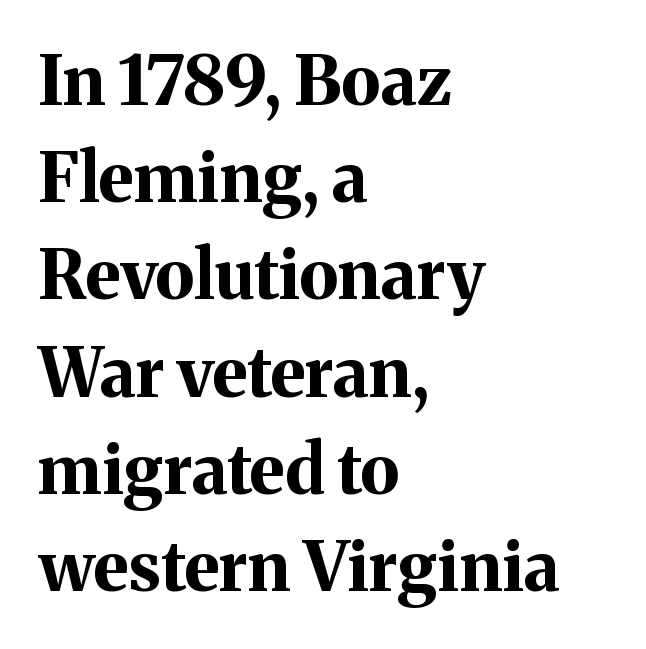
The image shows 68 px bold serif type, upright; set left-aligned, normal line spacing (1.43x), normal letter spacing, not underlined; medium stroke contrast and a medium x-height.
